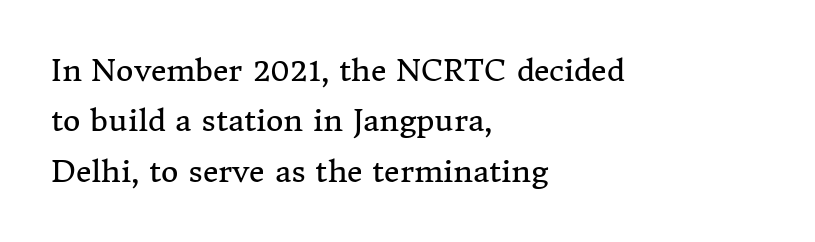
Q: Is the text bold? A: No.
Q: Is the text italic (slanted)? A: No, it is upright.
Q: Is the typeface a serif or a sans-serif typeface? A: Serif.
Q: Is the text underlined? A: No.
Q: How is the paragraph aligned? A: Left-aligned.
Q: Is the spacing between letters normal or unusually wide? A: Normal.
Q: Is the spacing between lines tight, normal or loose? A: Normal.
Q: Width (condensed, normal, or wide)? A: Normal.
Q: Stroke contrast? A: Medium.
Q: x-height? A: Medium.
Q: Monospaced? A: No.
